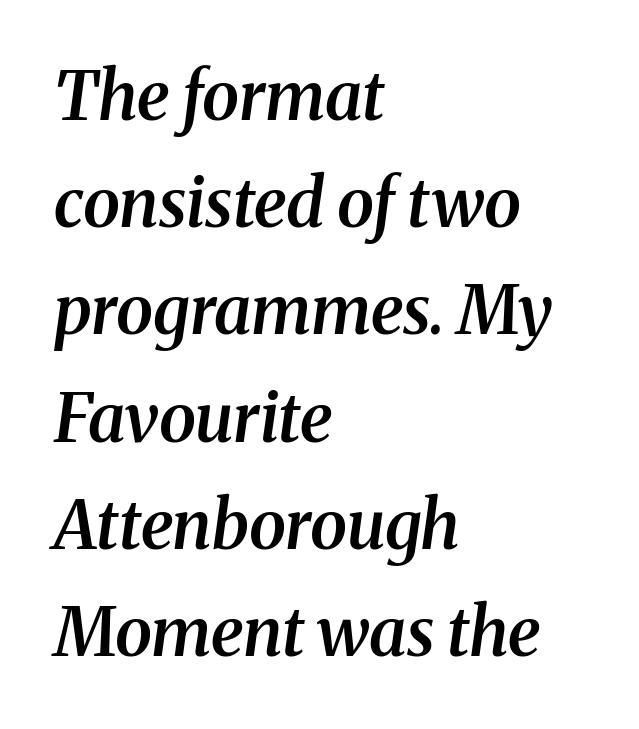
Quick note: italic. Line beginnings align vertically; line endings do not. Small tapered or slab feet sit at the stroke ends, so this counts as serif. In terms of letterspacing, this is plain default setting. Honestly, there is no underline to notice here at all.
